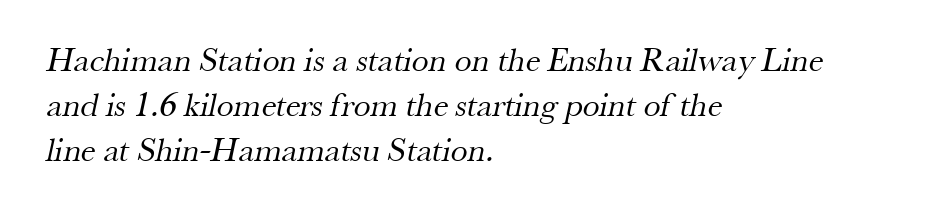
{"serif": "yes", "bold": "no", "weight": "regular", "width": "normal", "stroke_contrast": "medium", "x_height": "small", "monospaced": "no", "underline": "no", "align": "left", "line_spacing": "normal", "line_spacing_ratio": 1.33, "letter_spacing": "normal", "letter_spacing_em": 0.0, "glyph_px": 34}
